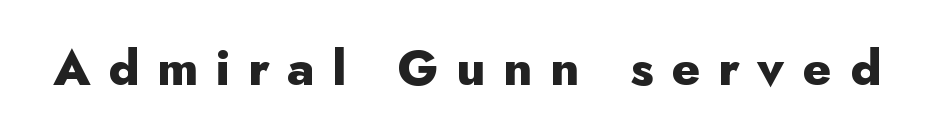
{"serif": "no", "italic": "no", "bold": "yes", "weight": "heavy", "width": "normal", "stroke_contrast": "low", "x_height": "small", "monospaced": "no", "underline": "no", "letter_spacing": "wide", "letter_spacing_em": 0.37, "glyph_px": 49}
